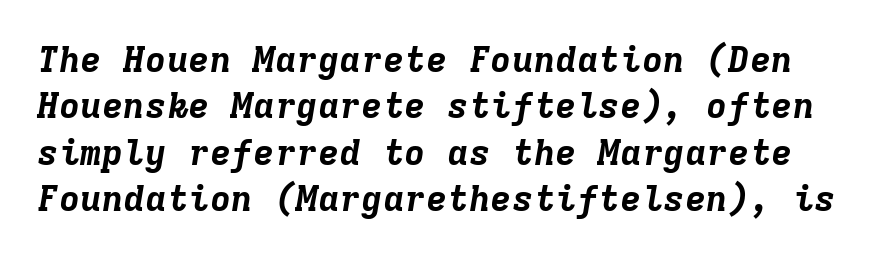
A typesetter would mark this as italic. The rendering keeps characters at their native spacing. I'd describe the lettering as bold — thick and assertive. Honestly, there is no underline to notice here at all. Students, observe: this is what conventionally led text looks like.
